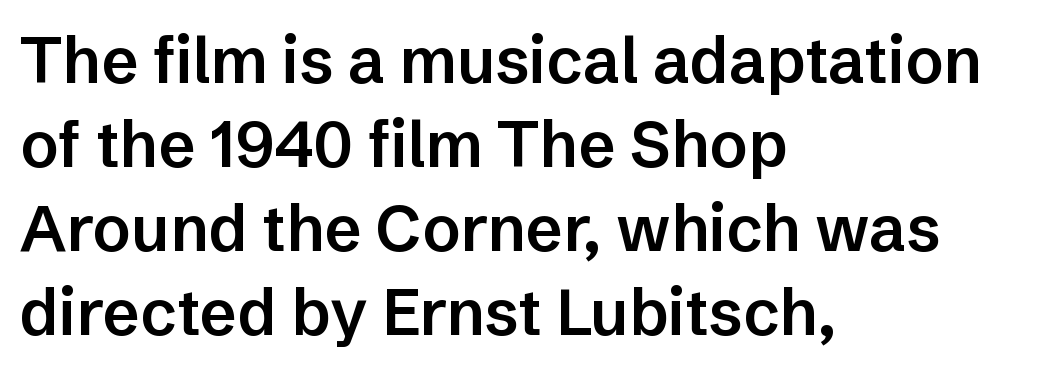
The image shows 64 px semibold sans-serif type, upright; set left-aligned, normal line spacing (1.31x), normal letter spacing, not underlined; low stroke contrast and a medium x-height.
